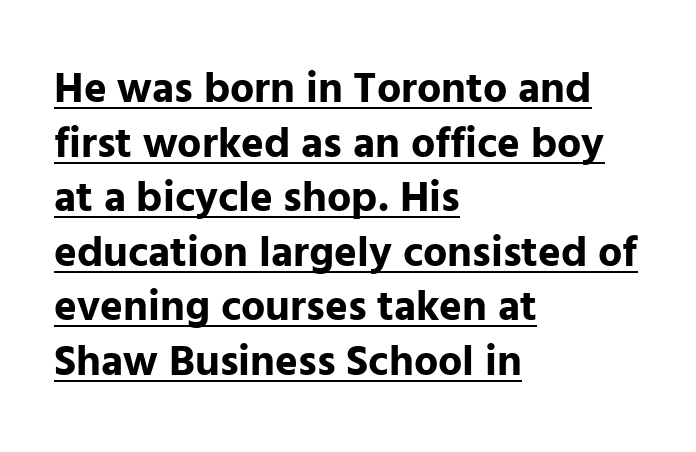
The letters are bold, with thick, heavy strokes. Horizontal bands of white between lines are of average thickness. Look at the bottom of the vertical strokes: they stop flat, with no serifs. Quick note: not italic, upright. A rule runs beneath these lines of type. The rag falls on the right side of this text block.
